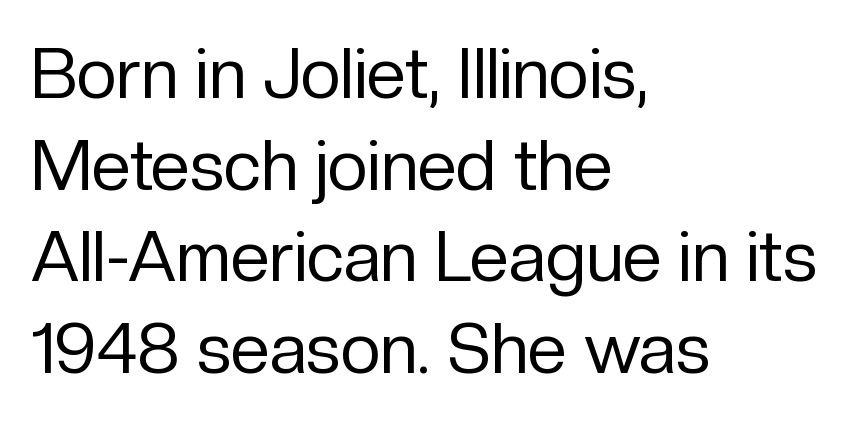
The image shows 70 px regular-weight sans-serif type, upright; set left-aligned, normal line spacing (1.31x), normal letter spacing, not underlined; low stroke contrast and a medium x-height.
